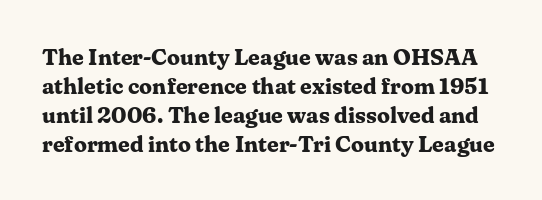
The image shows 23 px bold type, upright; set normal line spacing (1.26x), normal letter spacing, not underlined.
